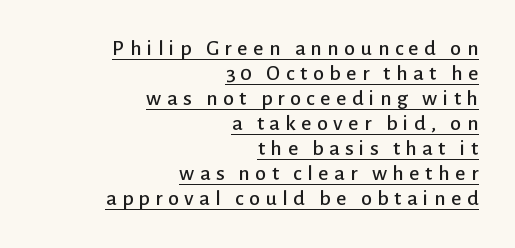
The image shows 22 px text type, upright; set right-aligned, tight line spacing (1.14x), unusually wide letter spacing (+0.25 em), underlined.
